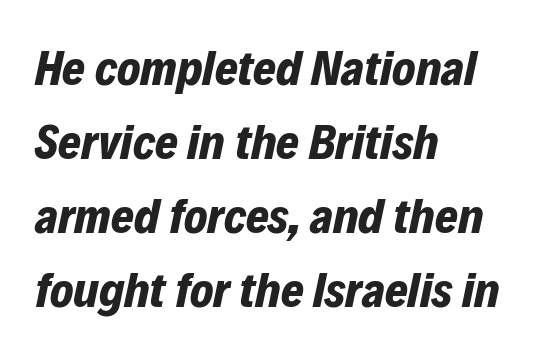
Q: Is the text bold? A: Yes.
Q: Is the text italic (slanted)? A: Yes, it leans right by about 12 degrees.
Q: Is the text underlined? A: No.
Q: How is the paragraph aligned? A: Left-aligned.
Q: Is the spacing between letters normal or unusually wide? A: Normal.
Q: Is the spacing between lines tight, normal or loose? A: Normal.
Q: Width (condensed, normal, or wide)? A: Normal.
Q: Stroke contrast? A: Low.
Q: x-height? A: Medium.
Q: Monospaced? A: No.
